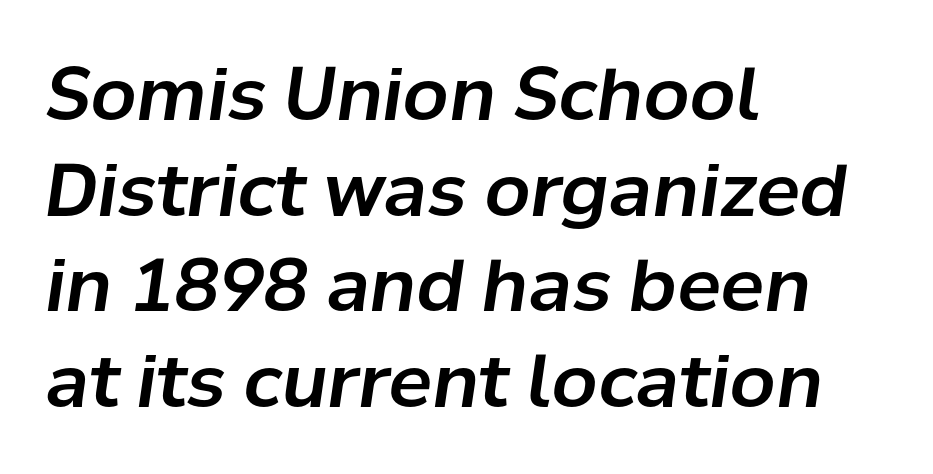
{"italic": "yes", "lean": "right", "slant_degrees": 8, "width": "normal", "stroke_contrast": "low", "x_height": "medium", "monospaced": "no", "underline": "no", "align": "left", "line_spacing": "normal", "line_spacing_ratio": 1.31, "letter_spacing": "normal", "letter_spacing_em": 0.0, "glyph_px": 73}
